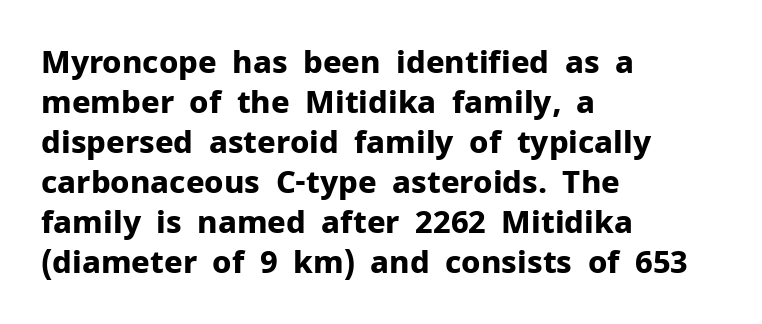
The image shows 31 px bold sans-serif type, upright; set left-aligned, normal line spacing (1.29x), normal letter spacing, not underlined; low stroke contrast and a medium x-height.
